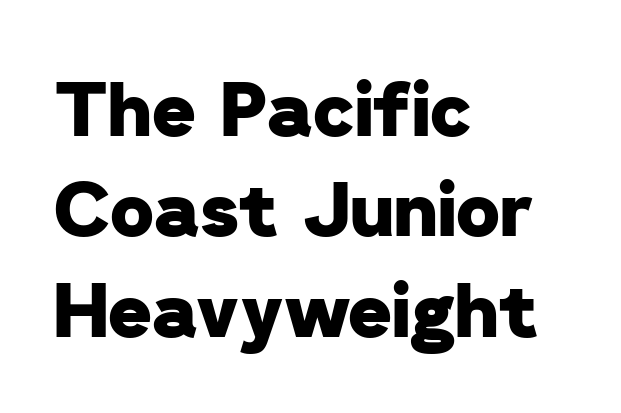
Q: Is the text bold? A: Yes.
Q: Is the typeface a serif or a sans-serif typeface? A: Sans-serif.
Q: Is the text underlined? A: No.
Q: How is the paragraph aligned? A: Left-aligned.
Q: Is the spacing between letters normal or unusually wide? A: Normal.
Q: Is the spacing between lines tight, normal or loose? A: Normal.
Q: Width (condensed, normal, or wide)? A: Normal.
Q: Stroke contrast? A: Low.
Q: x-height? A: Medium.
Q: Monospaced? A: No.
